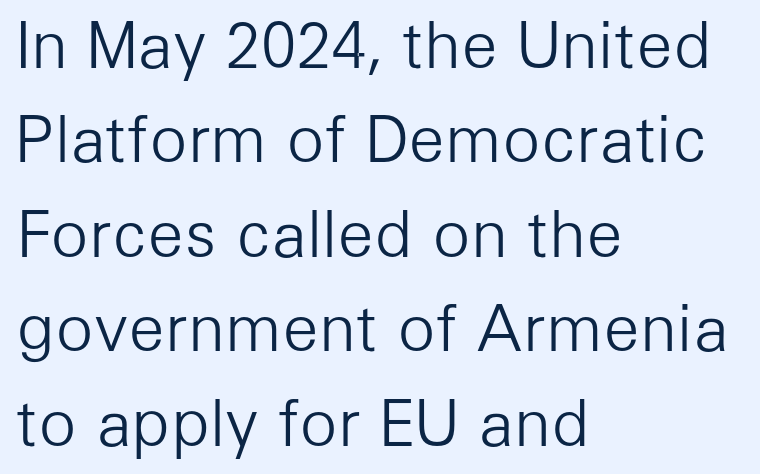
Q: Is the text bold? A: No.
Q: Is the text italic (slanted)? A: No, it is upright.
Q: Is the typeface a serif or a sans-serif typeface? A: Sans-serif.
Q: Is the text underlined? A: No.
Q: How is the paragraph aligned? A: Left-aligned.
Q: Is the spacing between letters normal or unusually wide? A: Normal.
Q: Is the spacing between lines tight, normal or loose? A: Normal.
Q: Width (condensed, normal, or wide)? A: Normal.
Q: Stroke contrast? A: Low.
Q: x-height? A: Medium.
Q: Monospaced? A: No.
